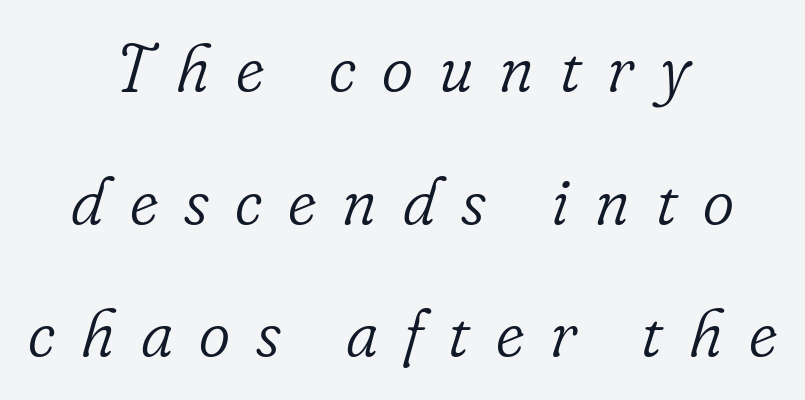
{"serif": "yes", "italic": "yes", "lean": "right", "slant_degrees": 16, "bold": "no", "weight": "light", "width": "normal", "stroke_contrast": "low", "x_height": "small", "monospaced": "no", "underline": "no", "align": "center", "line_spacing": "loose", "line_spacing_ratio": 1.98, "letter_spacing": "wide", "letter_spacing_em": 0.39, "glyph_px": 67}
